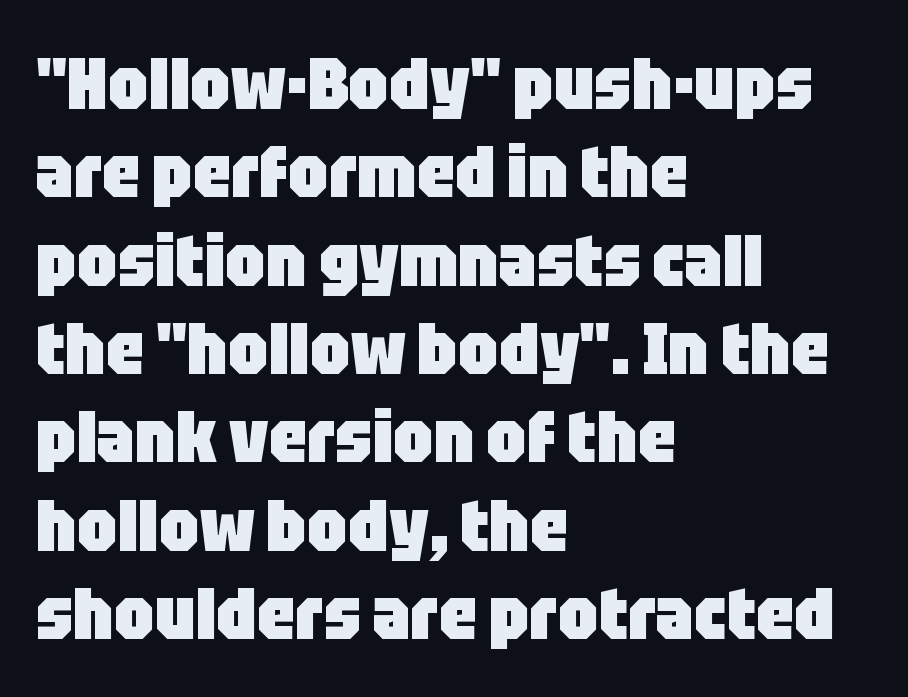
Q: Is the text bold? A: Yes.
Q: Is the text italic (slanted)? A: No, it is upright.
Q: Is the typeface a serif or a sans-serif typeface? A: Sans-serif.
Q: Is the text underlined? A: No.
Q: How is the paragraph aligned? A: Left-aligned.
Q: Is the spacing between letters normal or unusually wide? A: Normal.
Q: Width (condensed, normal, or wide)? A: Condensed.
Q: Stroke contrast? A: Low.
Q: x-height? A: Large.
Q: Monospaced? A: No.
